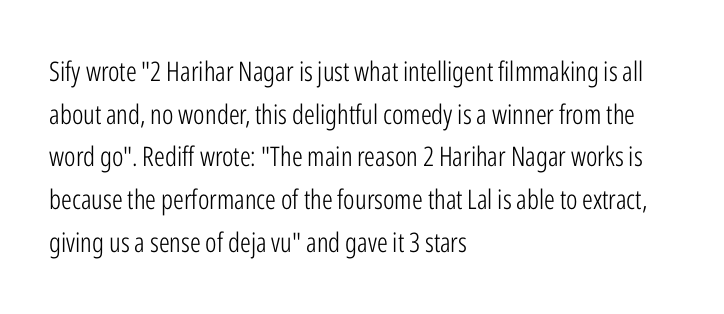
The ragged edge is on the right, which tells us the setting is flush left. Vertical strokes here are truly vertical. Heaviness? Minimal to ordinary, like unemphasized prose. Lines of text with bare space underneath.
